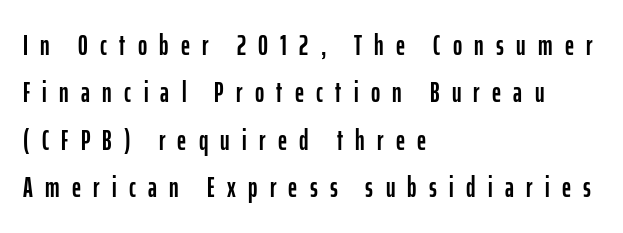
The image shows 28 px condensed sans-serif type, upright; set left-aligned, normal line spacing (1.69x), unusually wide letter spacing (+0.44 em), not underlined; low stroke contrast and a medium x-height.
